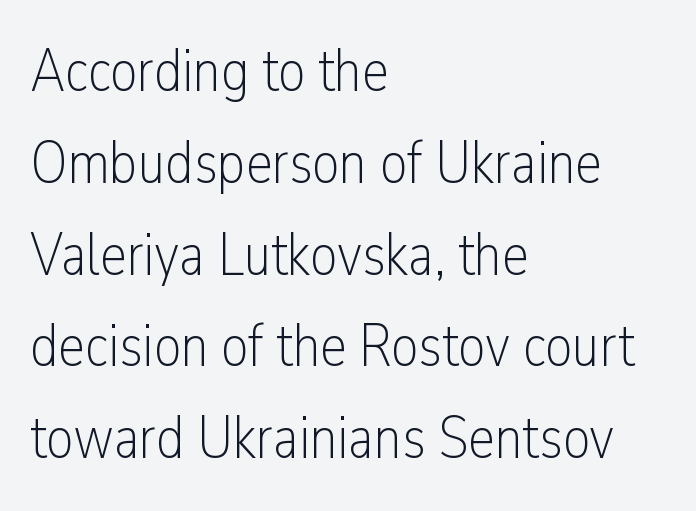
Spacing verdict: proportional, widths tailored to each character. The vertical gap from one line to the next is medium. These lines stack with their left ends in a neat column. The lettering holds an erect, upright posture throughout. Note: no serifs on the glyphs. Words float on clear page, feet unadorned.
